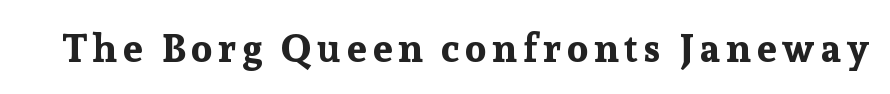
Q: Is the text bold? A: Yes.
Q: Is the text italic (slanted)? A: No, it is upright.
Q: Is the typeface a serif or a sans-serif typeface? A: Serif.
Q: Is the text underlined? A: No.
Q: Width (condensed, normal, or wide)? A: Normal.
Q: Stroke contrast? A: Low.
Q: x-height? A: Medium.
Q: Monospaced? A: No.
